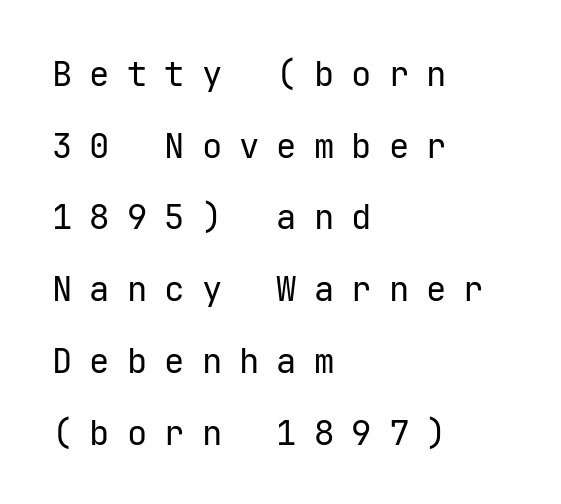
Q: Is the text bold? A: No.
Q: Is the text italic (slanted)? A: No, it is upright.
Q: Is the typeface a serif or a sans-serif typeface? A: Sans-serif.
Q: Is the text underlined? A: No.
Q: How is the paragraph aligned? A: Left-aligned.
Q: Is the spacing between letters normal or unusually wide? A: Unusually wide.
Q: Is the spacing between lines tight, normal or loose? A: Loose.
Q: Width (condensed, normal, or wide)? A: Normal.
Q: Stroke contrast? A: Low.
Q: x-height? A: Medium.
Q: Monospaced? A: Yes.
